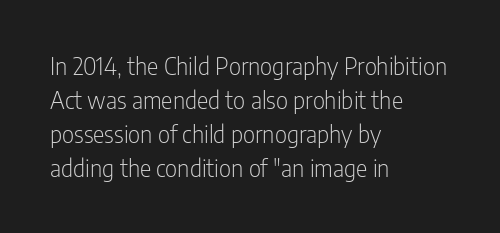
Decoration check: the copy has no underline. Teacher's note: observe the even left margin — that is flush-left alignment. Interline gaps are of average width in this sample. No chunkiness to these letters — they're not bold. These lines were composed using upright roman letters.
